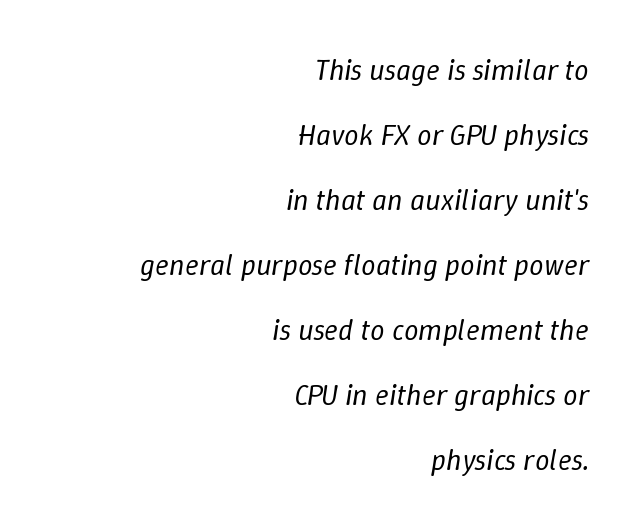
The image shows 29 px regular-weight type, italic (leaning right); set right-aligned, loose line spacing (2.24x), normal letter spacing, not underlined; low stroke contrast and a medium x-height.
